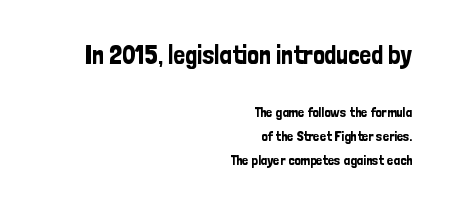
{"italic": "no", "underline": "no", "align": "right", "line_spacing": "normal", "line_spacing_ratio": 1.68, "letter_spacing": "normal", "letter_spacing_em": 0.0, "larger_block": "first", "size_ratio": 1.86, "glyph_px": 26}
